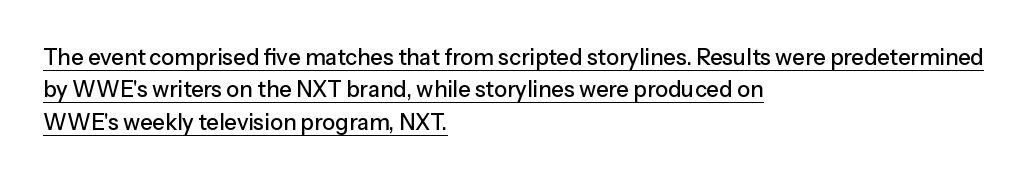
Q: Is the text italic (slanted)? A: No, it is upright.
Q: Is the text underlined? A: Yes.
Q: How is the paragraph aligned? A: Left-aligned.
Q: Is the spacing between letters normal or unusually wide? A: Normal.
Q: Is the spacing between lines tight, normal or loose? A: Normal.
